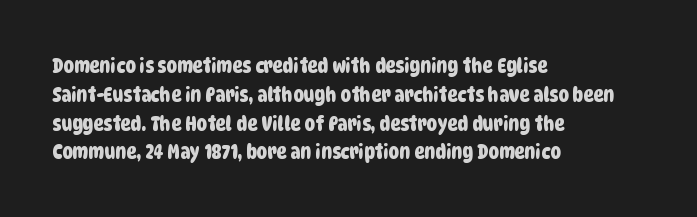
Q: Is the text underlined? A: No.
Q: How is the paragraph aligned? A: Left-aligned.
Q: Is the spacing between letters normal or unusually wide? A: Normal.
Q: Is the spacing between lines tight, normal or loose? A: Normal.
